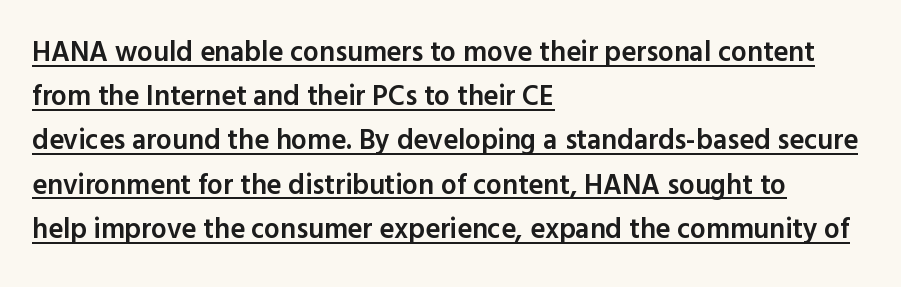
Q: Is the text bold? A: Semi-bold.
Q: Is the text italic (slanted)? A: No, it is upright.
Q: Is the typeface a serif or a sans-serif typeface? A: Sans-serif.
Q: Is the text underlined? A: Yes.
Q: How is the paragraph aligned? A: Left-aligned.
Q: Is the spacing between letters normal or unusually wide? A: Normal.
Q: Is the spacing between lines tight, normal or loose? A: Normal.
Q: Width (condensed, normal, or wide)? A: Normal.
Q: x-height? A: Medium.
Q: Monospaced? A: No.
